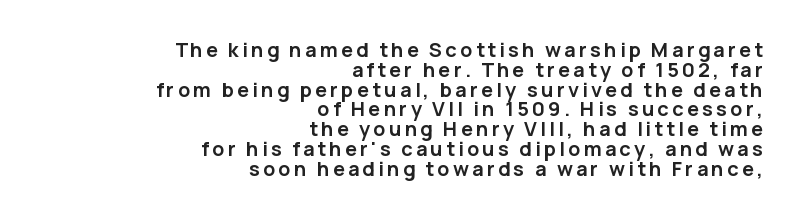
A dark, heavy texture on the line: the type is bold. Glance below the letters and you will spot only blank space. The letters stand upright; this is a roman face. Line spacing here is tight.
